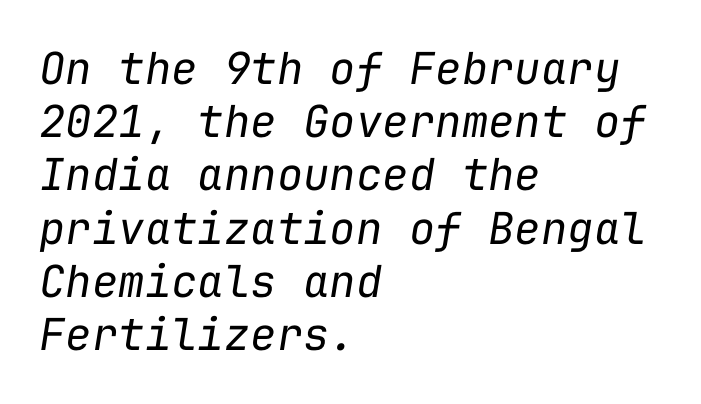
The image shows 44 px regular-weight type, italic (leaning right), monospaced; set left-aligned, line spacing 1.21x, normal letter spacing, not underlined; low stroke contrast and a medium x-height.
